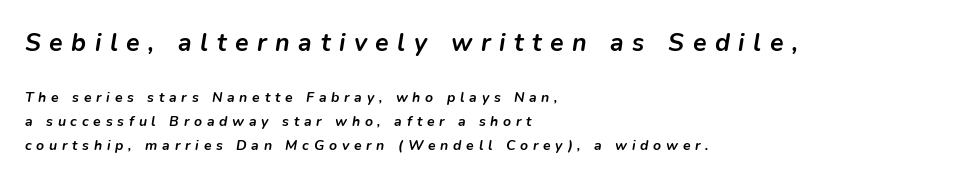
Leading: standard. Is the type bold? Yes — the strokes are clearly thick and heavy. Is the letter spacing exaggerated? Yes — the characters are pushed far apart. Horizontally, the lines are justified to the leading edge only. Quick note: underline off.
